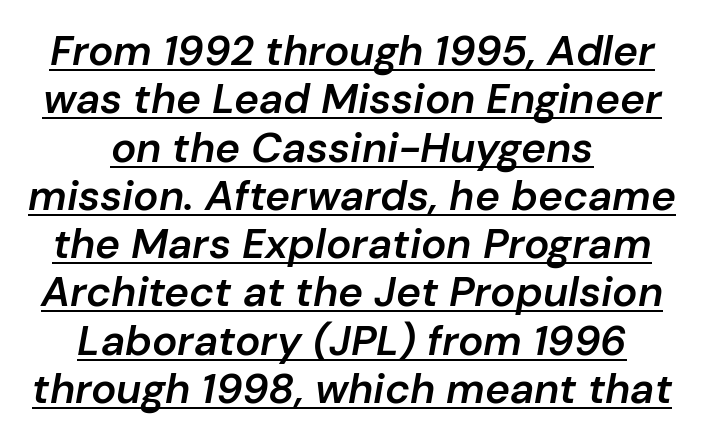
The image shows 42 px semibold type, italic (leaning right); set centered, tight line spacing (1.15x), normal letter spacing, underlined; low stroke contrast and a medium x-height.
